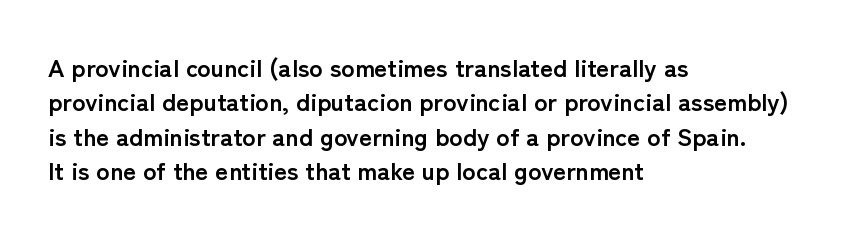
Plain, unruled lines of type. Italic: no, the glyphs are upright roman. The face used here has the dense, thick strokes of a bold. Compared with typical paragraphs, the rows here are spaced about the same. The paragraph has a hard left edge and a soft right edge. Here the glyphs are tracked normally, forming tight word shapes.
